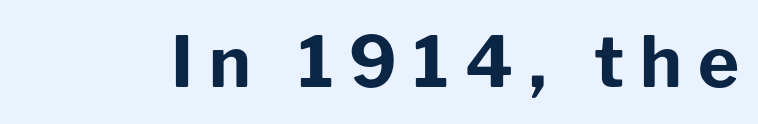
Font category for this specimen: sans-serif. Is the type bold? Yes — the strokes are clearly thick and heavy. How are the letters spaced? Widely, with obvious added tracking. Rendered with straight, roman letterforms. Descenders are the only things crossing below the line. The face used here is proportionally spaced, like ordinary book or web type.
